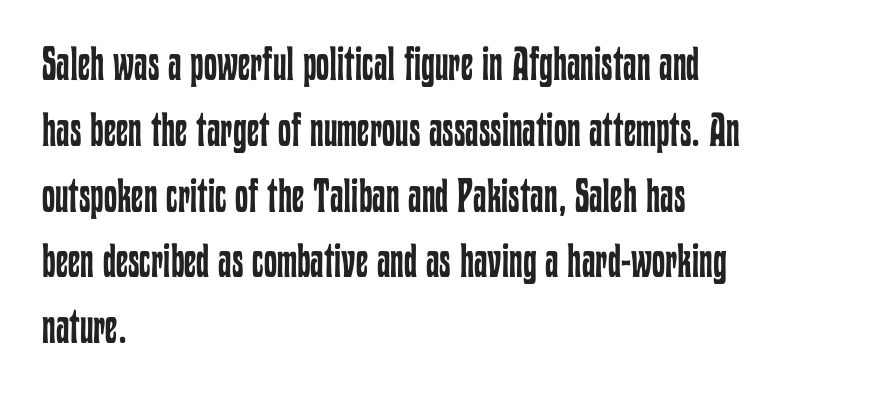
{"italic": "no", "bold": "no", "weight": "regular", "width": "condensed", "stroke_contrast": "low", "x_height": "medium", "monospaced": "no", "underline": "no", "align": "left", "line_spacing": "normal", "line_spacing_ratio": 1.4, "letter_spacing": "normal", "letter_spacing_em": 0.0, "glyph_px": 47}
